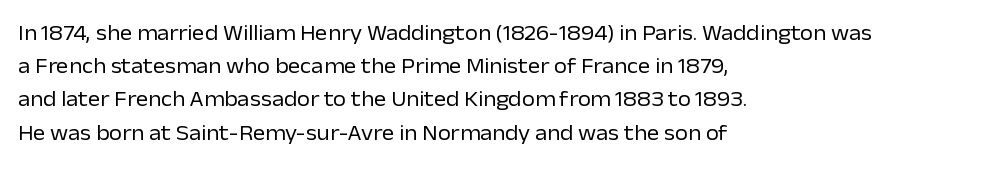
{"italic": "no", "bold": "no", "underline": "no", "align": "left", "line_spacing": "normal", "line_spacing_ratio": 1.58, "letter_spacing": "normal", "letter_spacing_em": 0.0, "glyph_px": 21}
